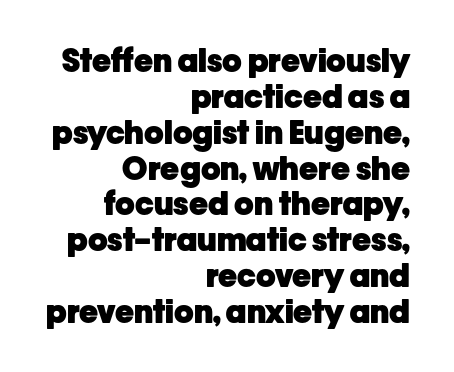
Where is the straight margin? On the right. Descender tails drop into unmarked territory. The strokes are fattened all the way to bold. Inter-character spacing is left at the font's built-in metrics. Style check: upright.
